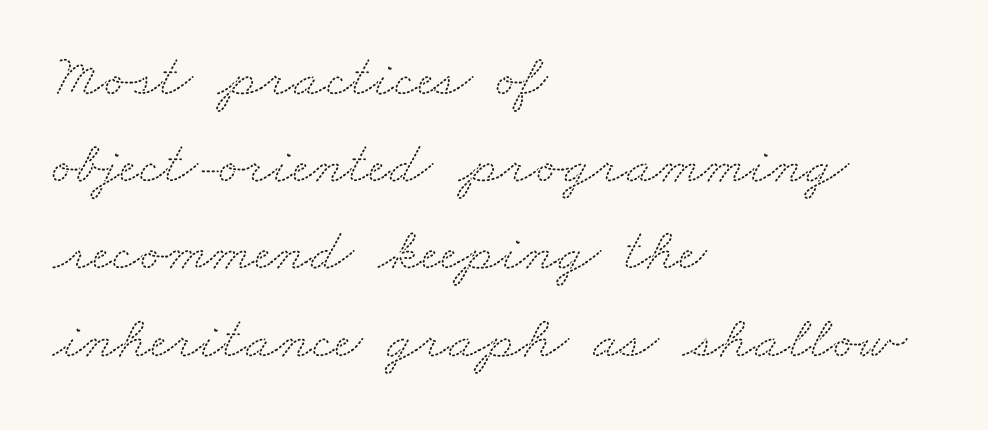
Q: Is the typeface a serif or a sans-serif typeface? A: Serif.
Q: Is the text underlined? A: No.
Q: How is the paragraph aligned? A: Left-aligned.
Q: Is the spacing between letters normal or unusually wide? A: Normal.
Q: Is the spacing between lines tight, normal or loose? A: Normal.
Q: Width (condensed, normal, or wide)? A: Wide.
Q: Stroke contrast? A: Medium.
Q: x-height? A: Small.
Q: Monospaced? A: No.
